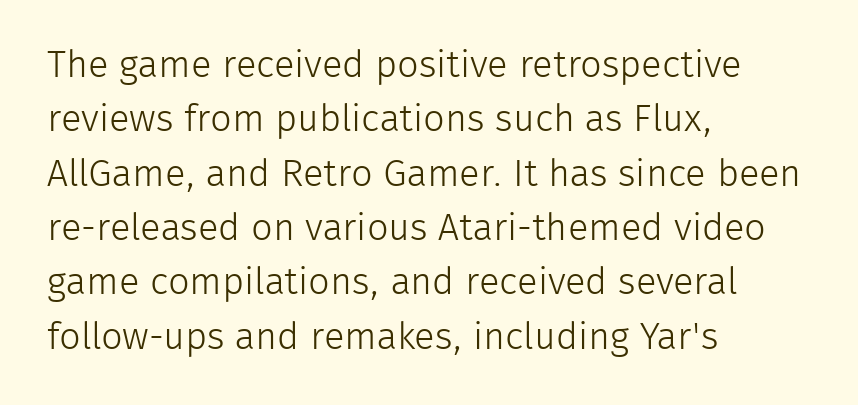
The image shows 38 px light sans-serif type, upright; set left-aligned, normal line spacing (1.43x), normal letter spacing, not underlined; low stroke contrast and a medium x-height.
